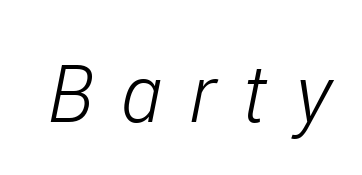
The image shows 79 px light, condensed type, italic (leaning right); set unusually wide letter spacing (+0.35 em), not underlined; low stroke contrast and a medium x-height.
